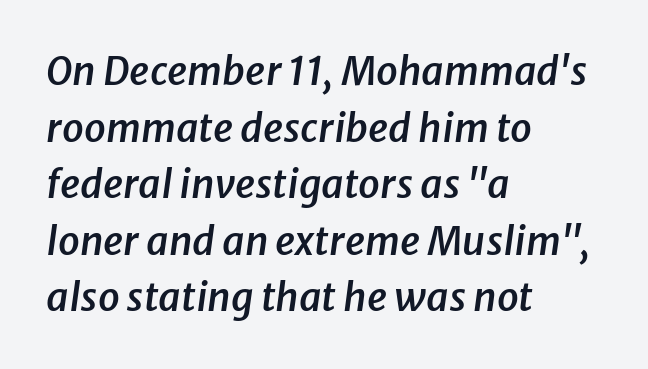
{"italic": "yes", "lean": "right", "slant_degrees": 8, "bold": "semi", "weight": "semibold", "width": "normal", "stroke_contrast": "low", "x_height": "medium", "monospaced": "no", "underline": "no", "align": "left", "line_spacing": "normal", "line_spacing_ratio": 1.45, "letter_spacing": "normal", "letter_spacing_em": 0.0, "glyph_px": 39}
